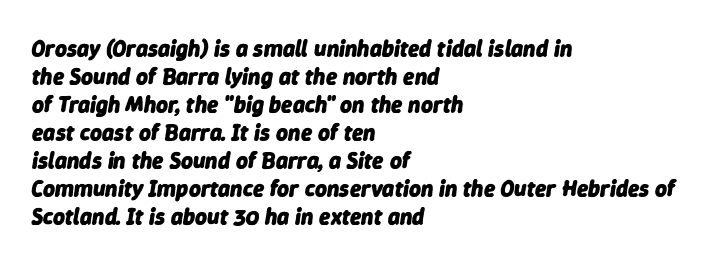
Q: Is the text bold? A: Yes.
Q: Is the text italic (slanted)? A: Yes, it leans right by about 9 degrees.
Q: Is the text underlined? A: No.
Q: How is the paragraph aligned? A: Left-aligned.
Q: Is the spacing between letters normal or unusually wide? A: Normal.
